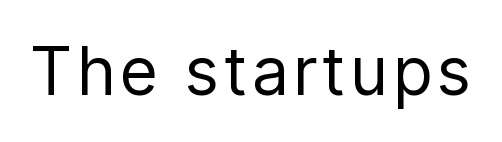
Q: Is the text bold? A: No.
Q: Is the text italic (slanted)? A: No, it is upright.
Q: Is the typeface a serif or a sans-serif typeface? A: Sans-serif.
Q: Is the text underlined? A: No.
Q: Width (condensed, normal, or wide)? A: Condensed.
Q: Stroke contrast? A: Low.
Q: x-height? A: Medium.
Q: Monospaced? A: No.
